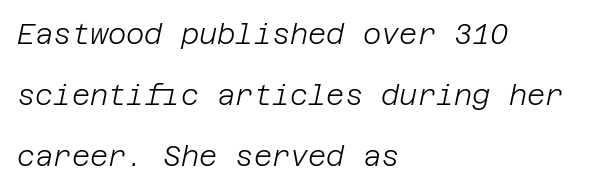
{"italic": "yes", "lean": "right", "slant_degrees": 12, "bold": "no", "weight": "light", "width": "normal", "stroke_contrast": "low", "x_height": "large", "underline": "no", "align": "left", "line_spacing": "loose", "line_spacing_ratio": 2.18, "letter_spacing": "normal", "letter_spacing_em": 0.0, "glyph_px": 28}
